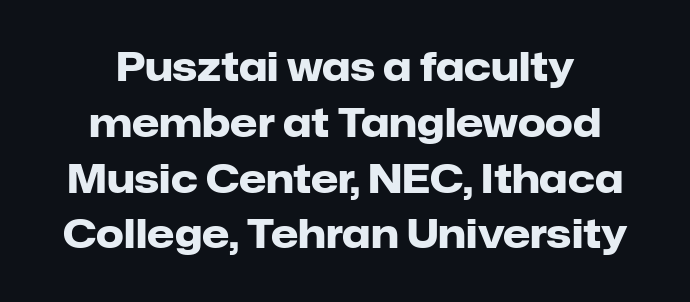
The passage is arranged like a title page — every line centered. Here the designer chose a conventional face with non-uniform glyph widths. A clean baseline with only descenders dipping below it. Nothing sits at the stroke ends, so this counts as sans-serif.
